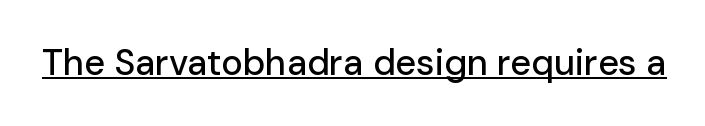
Q: Is the text italic (slanted)? A: No, it is upright.
Q: Is the typeface a serif or a sans-serif typeface? A: Sans-serif.
Q: Is the text underlined? A: Yes.
Q: Is the spacing between letters normal or unusually wide? A: Normal.
Q: Width (condensed, normal, or wide)? A: Normal.
Q: Stroke contrast? A: Low.
Q: x-height? A: Medium.
Q: Monospaced? A: No.
